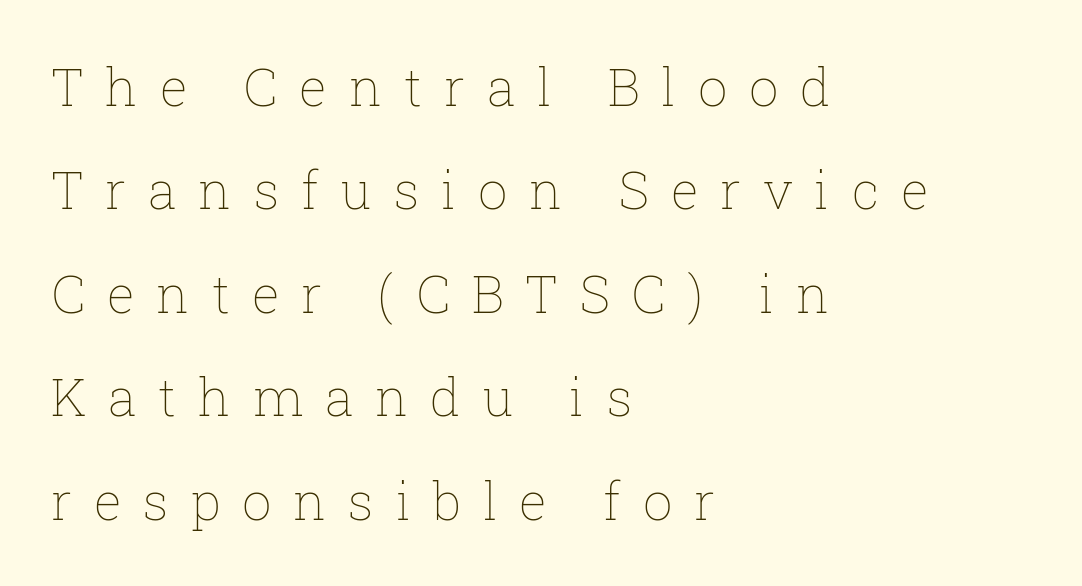
Ink coverage per letter is moderate at most. Just letters on the line, the space beneath them empty. Looks like regular typesetting: each glyph gets only the width it needs. Left-aligned paragraph, ragged on the right. Is the letter spacing exaggerated? Yes — the characters are pushed far apart. The type sits square on the baseline with zero lean.
